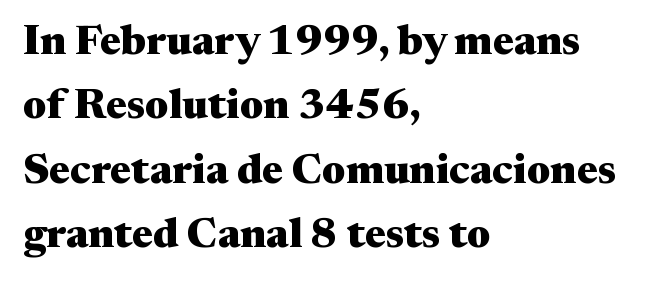
Every stem runs plumb, perpendicular to the baseline. The font is running at its bold setting. I'd call this a serif setting — the letters wear small feet. Rule under the text: the space is simply empty.
